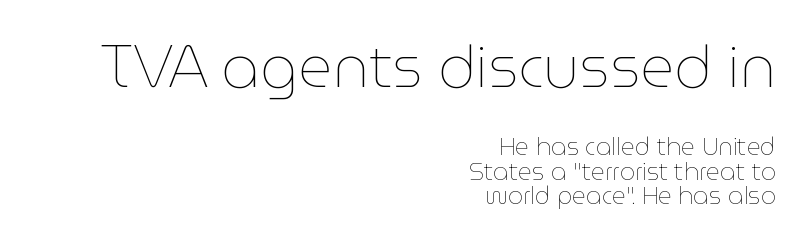
{"italic": "no", "bold": "no", "weight": "thin", "width": "normal", "stroke_contrast": "low", "x_height": "medium", "monospaced": "no", "underline": "no", "align": "right", "line_spacing": "tight", "line_spacing_ratio": 1.03, "letter_spacing": "normal", "letter_spacing_em": 0.0, "larger_block": "first", "size_ratio": 2.46, "glyph_px": 59}
